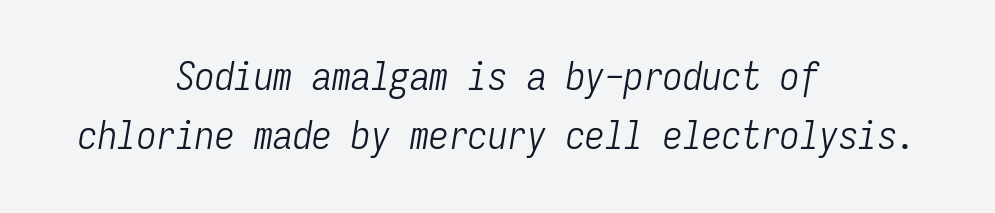
Heft: none added — not bold. The letters march in equal steps, a hallmark of fixed-pitch type. Glance below the letters and you will spot only blank space. Neither beginnings nor endings align; midpoints do. Honestly, the row spacing looks completely unremarkable. The glyphs look as if they've been sheared to an angle.
